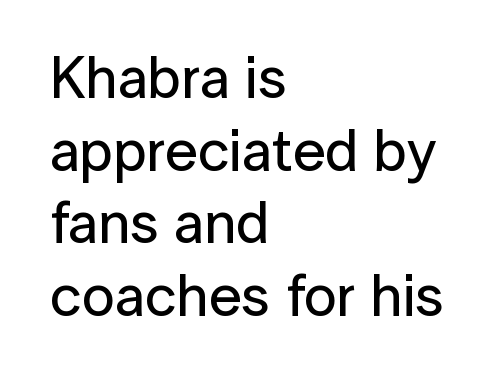
The image shows 59 px sans-serif type, upright; set left-aligned, line spacing 1.23x, normal letter spacing, not underlined; low stroke contrast and a medium x-height.
